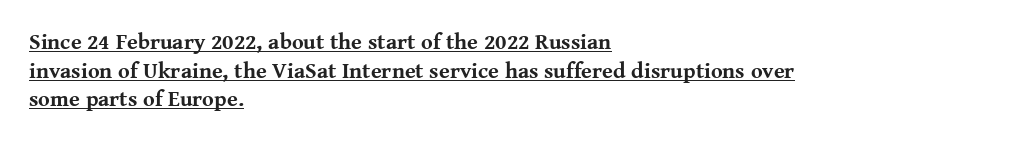
The image shows 22 px bold type, upright; set left-aligned, normal line spacing (1.3x), normal letter spacing, underlined.
